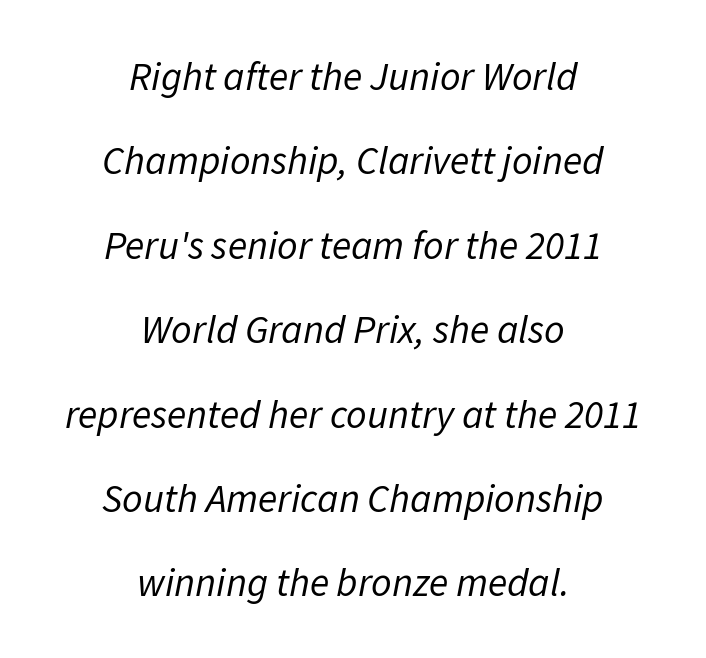
The image shows 40 px regular-weight type, italic (leaning right); set centered, loose line spacing (2.11x), normal letter spacing, not underlined; low stroke contrast and a medium x-height.
